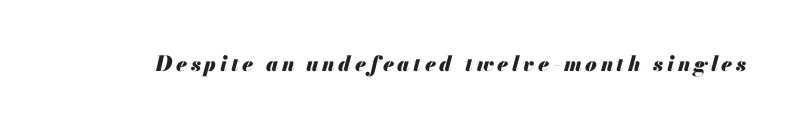
Q: Is the text bold? A: Yes.
Q: Is the text italic (slanted)? A: Yes, it leans right by about 13 degrees.
Q: Is the text underlined? A: No.
